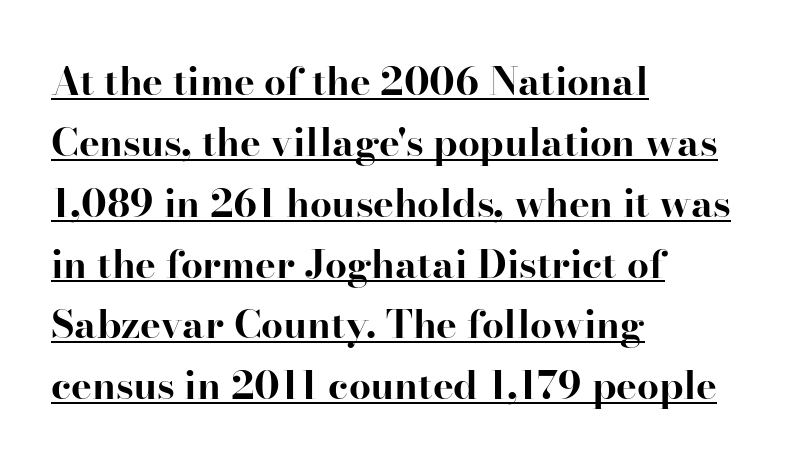
The image shows 39 px bold serif type, upright; set left-aligned, normal line spacing (1.56x), normal letter spacing, underlined; high stroke contrast and a small x-height.
